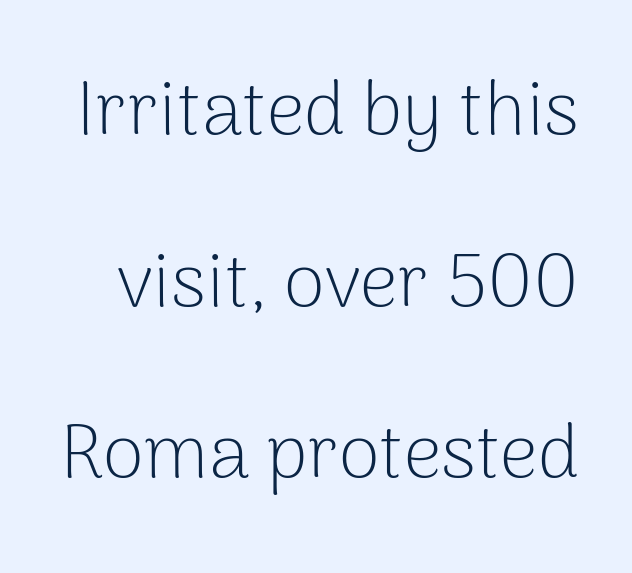
{"serif": "no", "italic": "no", "bold": "no", "weight": "light", "width": "normal", "stroke_contrast": "low", "x_height": "medium", "monospaced": "no", "underline": "no", "line_spacing": "loose", "line_spacing_ratio": 2.29, "letter_spacing": "normal", "letter_spacing_em": 0.0, "glyph_px": 75}
